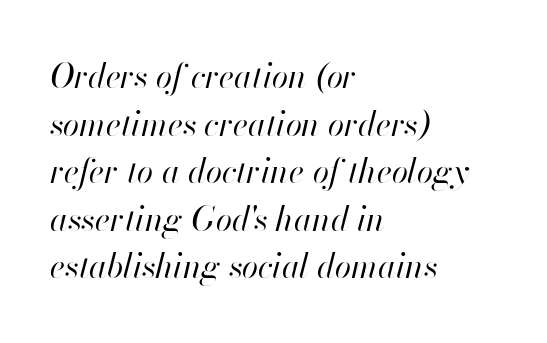
The image shows 33 px regular-weight type, italic (leaning right); set left-aligned, normal line spacing (1.44x), normal letter spacing, not underlined; high stroke contrast and a small x-height.
